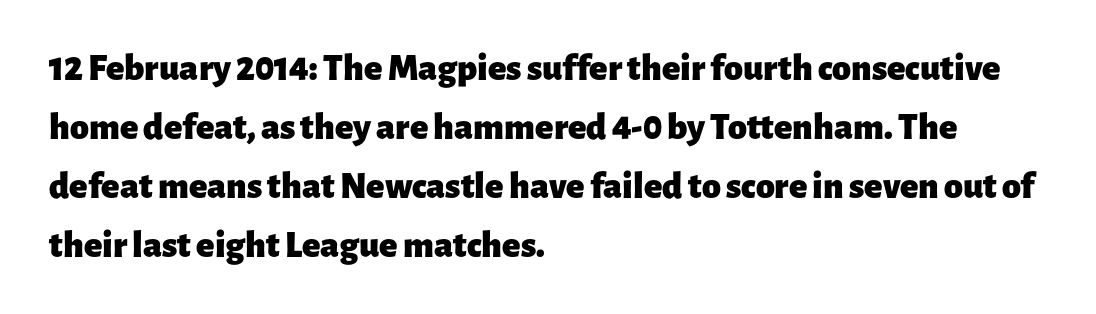
The image shows 38 px heavy sans-serif type, upright; set left-aligned, normal line spacing (1.55x), normal letter spacing, not underlined; low stroke contrast and a medium x-height.
